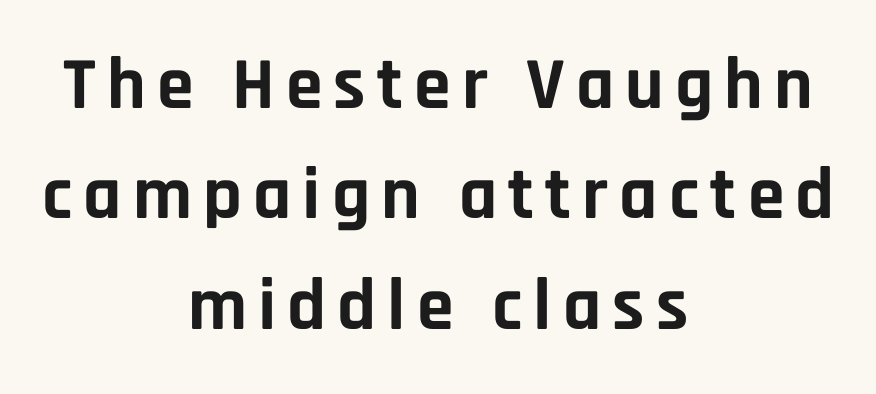
What weight is shown? A full bold with thick strokes. Regarding serifs, this sample does without them. One glance says typical: line gaps are just what's usual. Designer's note — italics off, roman on.
